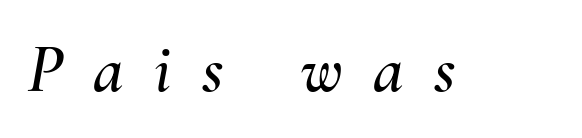
Do the characters align in a grid? No, the font is proportional. Observe the wide spacing: letters keep a clear distance from each other. Letters rest on an invisible, unmarked baseline. You can tell it's italic because the verticals aren't actually vertical.
